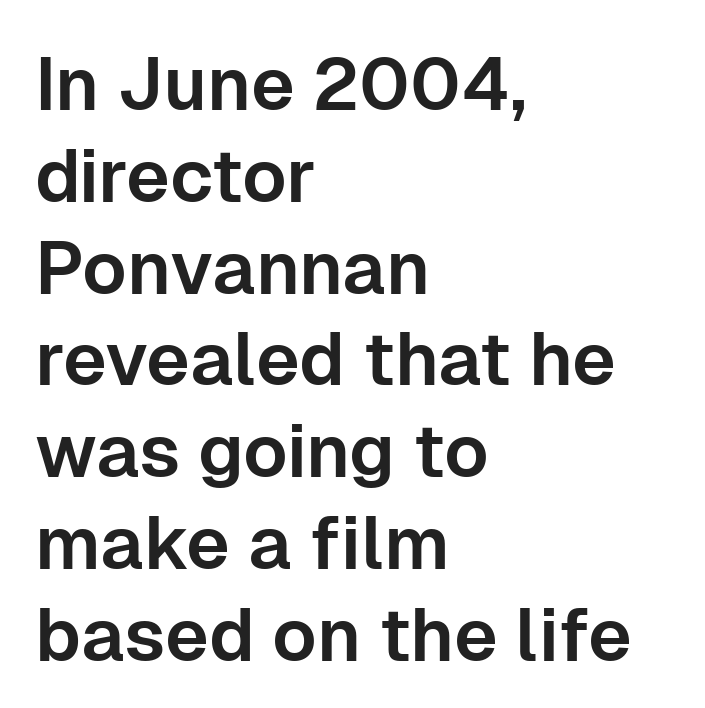
{"serif": "no", "italic": "no", "width": "normal", "stroke_contrast": "low", "x_height": "medium", "monospaced": "no", "underline": "no", "align": "left", "line_spacing_ratio": 1.24, "letter_spacing": "normal", "letter_spacing_em": 0.0, "glyph_px": 74}
